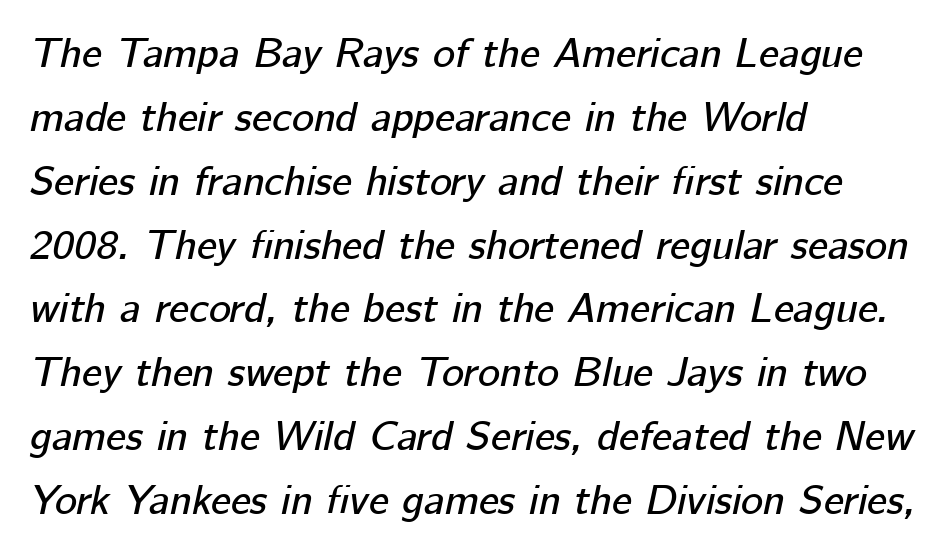
Q: Is the text italic (slanted)? A: Yes, it leans right by about 12 degrees.
Q: Is the text underlined? A: No.
Q: How is the paragraph aligned? A: Left-aligned.
Q: Is the spacing between letters normal or unusually wide? A: Normal.
Q: Is the spacing between lines tight, normal or loose? A: Normal.
Q: Width (condensed, normal, or wide)? A: Normal.
Q: Stroke contrast? A: Low.
Q: x-height? A: Medium.
Q: Monospaced? A: No.
